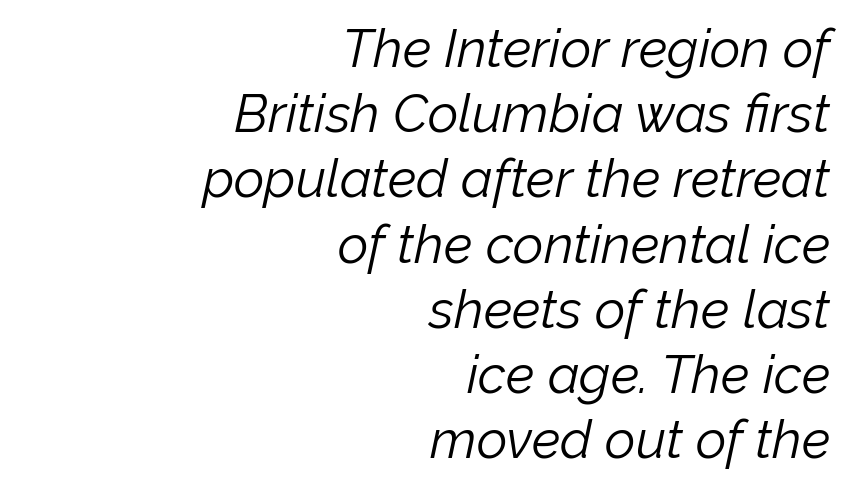
The image shows 53 px light type, italic (leaning right); set right-aligned, line spacing 1.23x, normal letter spacing, not underlined; low stroke contrast and a medium x-height.
